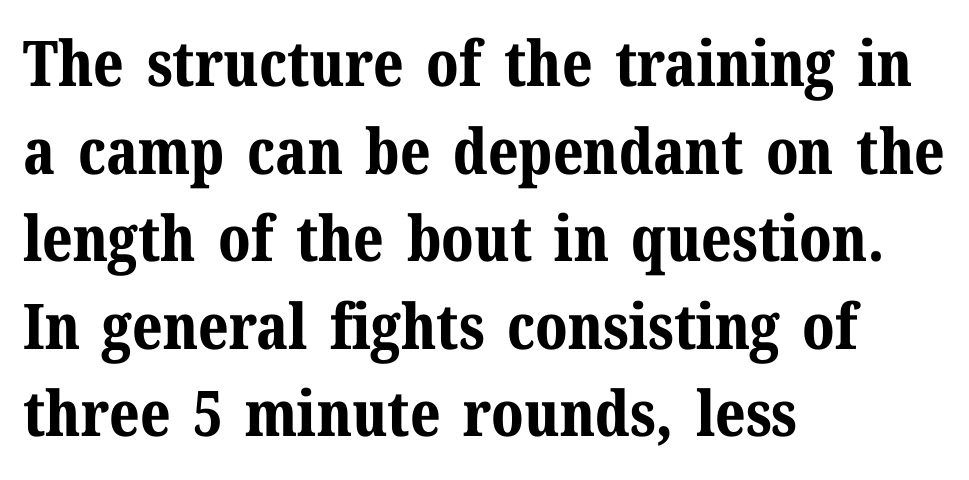
The image shows 63 px bold serif type, upright; set left-aligned, normal line spacing (1.39x), normal letter spacing, not underlined; medium stroke contrast and a medium x-height.
